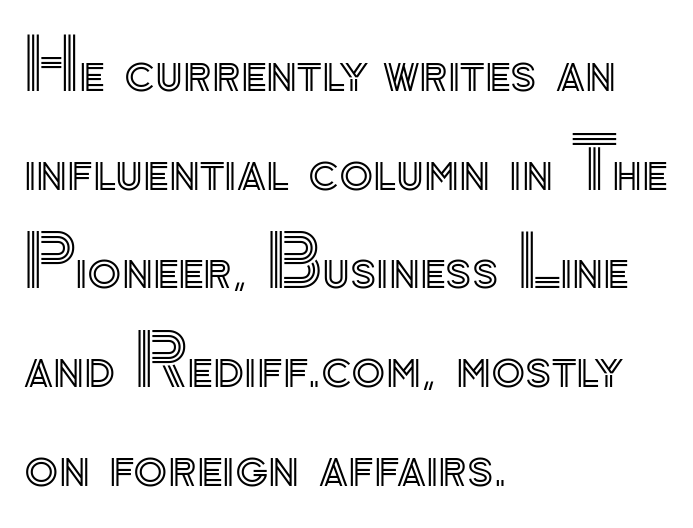
Q: Is the text italic (slanted)? A: No, it is upright.
Q: Is the text underlined? A: No.
Q: How is the paragraph aligned? A: Left-aligned.
Q: Is the spacing between letters normal or unusually wide? A: Normal.
Q: Is the spacing between lines tight, normal or loose? A: Normal.
Q: Width (condensed, normal, or wide)? A: Normal.
Q: x-height? A: Small.
Q: Monospaced? A: No.
